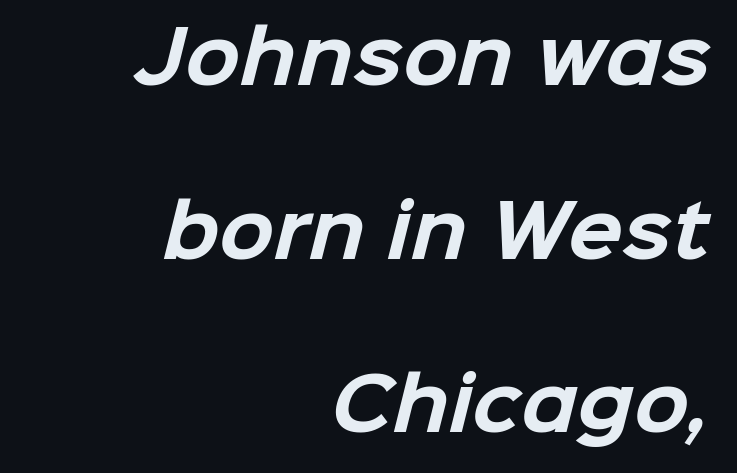
{"serif": "no", "bold": "yes", "weight": "bold", "width": "normal", "stroke_contrast": "low", "x_height": "medium", "monospaced": "no", "underline": "no", "align": "right", "line_spacing": "loose", "line_spacing_ratio": 2.41, "letter_spacing": "normal", "letter_spacing_em": 0.0, "glyph_px": 72}
